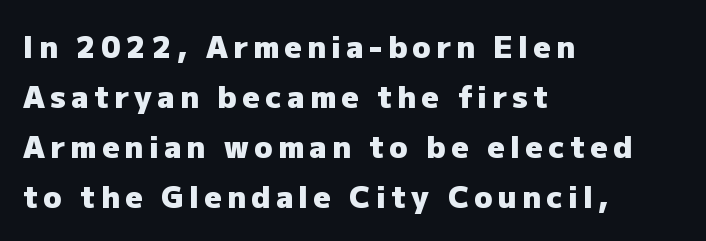
Q: Is the text bold? A: Yes.
Q: Is the text italic (slanted)? A: No, it is upright.
Q: Is the typeface a serif or a sans-serif typeface? A: Sans-serif.
Q: Is the text underlined? A: No.
Q: How is the paragraph aligned? A: Left-aligned.
Q: Is the spacing between lines tight, normal or loose? A: Normal.
Q: Width (condensed, normal, or wide)? A: Normal.
Q: Stroke contrast? A: Low.
Q: x-height? A: Medium.
Q: Monospaced? A: No.
